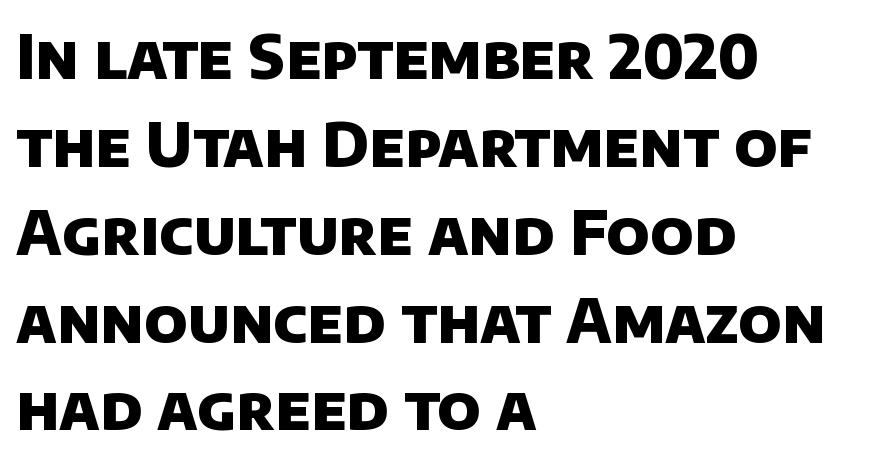
Thick stems and heavy bowls — unmistakably bold. A classic flush-left, rag-right setting is used for this passage. The foot of each line stays bare and open. Between one letter and the next there's only the usual sliver of space. What's the leading like? Ordinary, nothing unusual.
